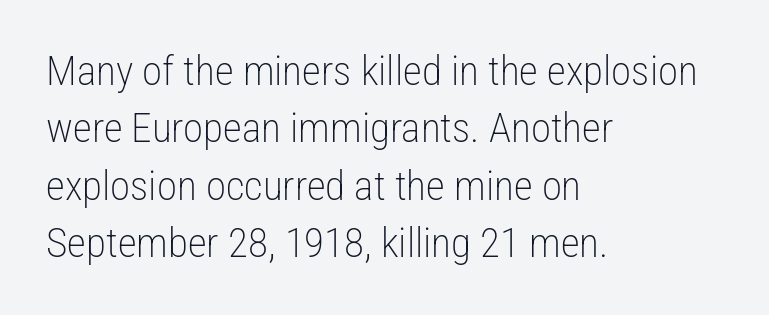
Q: Is the text bold? A: No.
Q: Is the text italic (slanted)? A: No, it is upright.
Q: Is the typeface a serif or a sans-serif typeface? A: Sans-serif.
Q: Is the text underlined? A: No.
Q: How is the paragraph aligned? A: Left-aligned.
Q: Is the spacing between letters normal or unusually wide? A: Normal.
Q: Is the spacing between lines tight, normal or loose? A: Normal.
Q: Width (condensed, normal, or wide)? A: Condensed.
Q: Stroke contrast? A: Low.
Q: x-height? A: Medium.
Q: Monospaced? A: No.
